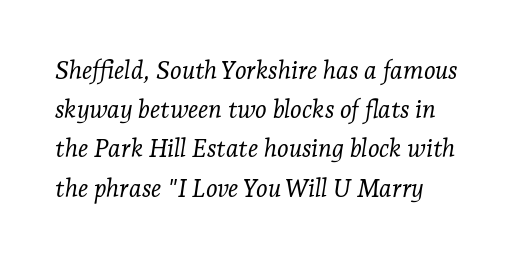
The image shows 25 px text type, italic (leaning right); set left-aligned, normal line spacing (1.57x), normal letter spacing, not underlined.
